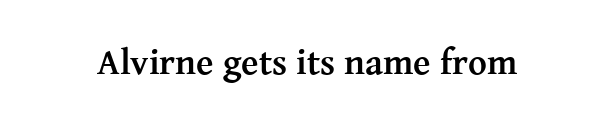
{"serif": "yes", "italic": "no", "bold": "yes", "weight": "semibold", "width": "normal", "stroke_contrast": "medium", "x_height": "medium", "monospaced": "no", "underline": "no", "letter_spacing": "normal", "letter_spacing_em": 0.0, "glyph_px": 36}
